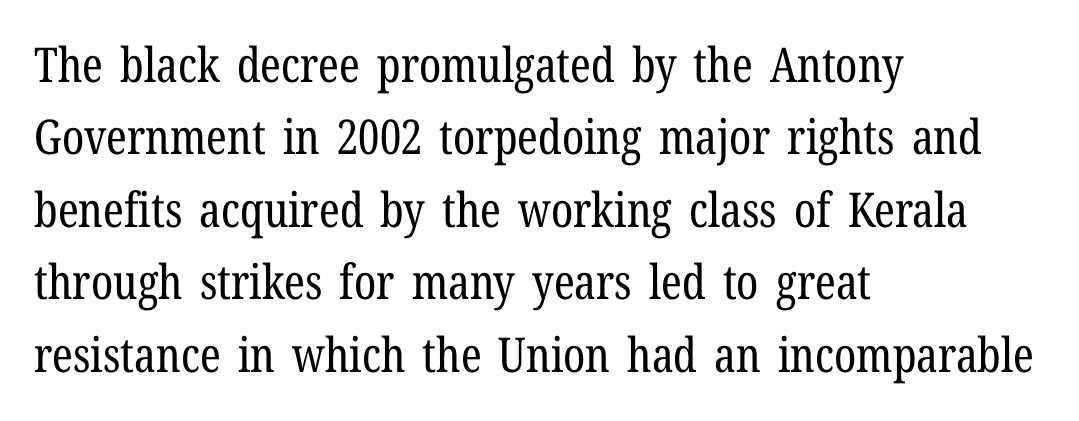
Q: Is the text bold? A: No.
Q: Is the text italic (slanted)? A: No, it is upright.
Q: Is the typeface a serif or a sans-serif typeface? A: Serif.
Q: Is the text underlined? A: No.
Q: How is the paragraph aligned? A: Left-aligned.
Q: Is the spacing between letters normal or unusually wide? A: Normal.
Q: Is the spacing between lines tight, normal or loose? A: Normal.
Q: Width (condensed, normal, or wide)? A: Condensed.
Q: Stroke contrast? A: Low.
Q: x-height? A: Medium.
Q: Monospaced? A: No.
